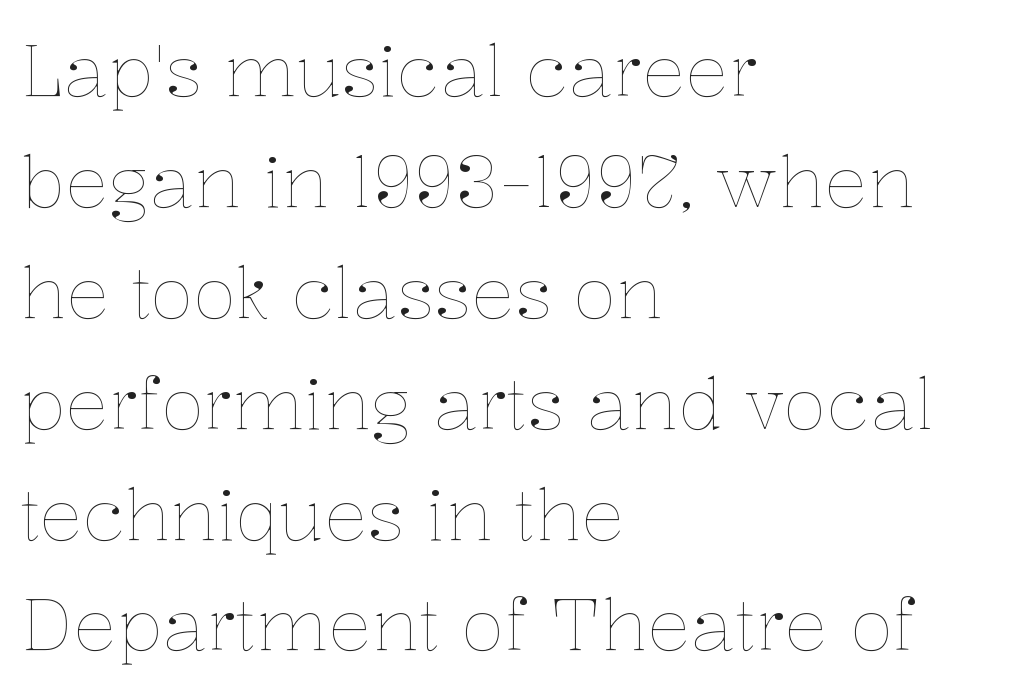
The image shows 72 px thin type, upright; set left-aligned, normal line spacing (1.54x), normal letter spacing, not underlined; low stroke contrast and a medium x-height.
